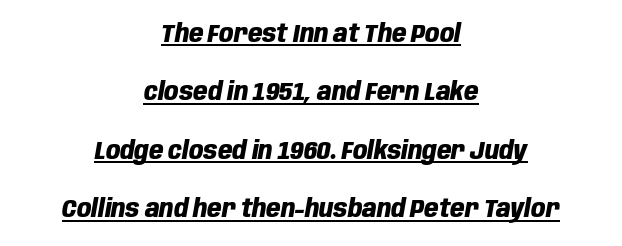
Q: Is the text bold? A: Yes.
Q: Is the text italic (slanted)? A: Yes, it leans right by about 10 degrees.
Q: Is the text underlined? A: Yes.
Q: How is the paragraph aligned? A: Centered.
Q: Is the spacing between letters normal or unusually wide? A: Normal.
Q: Is the spacing between lines tight, normal or loose? A: Loose.
